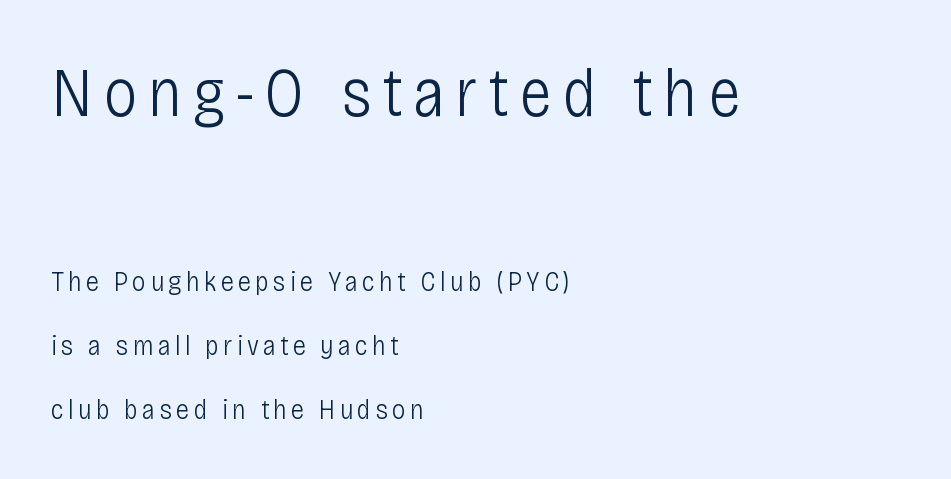
In terms of leading, this rendering errs on the spacious side. A bare baseline throughout the passage. Between these two stacked blocks, the higher one wins on size. These lines are set flush left with a ragged right edge. The rendering shows plain stroke endings on the letterforms — a sans-serif design. Spacing verdict: proportional, widths tailored to each character.
